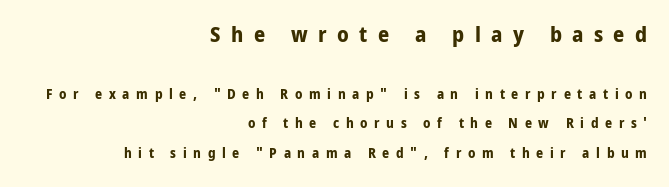
The composition opens big and finishes small. If you measured baseline to baseline, you'd find a long distance. Type without underlining. Horizontally, the lines are justified to the trailing edge only. A dark, heavy texture on the line: the type is bold. The font's upright variant was chosen for this text.
